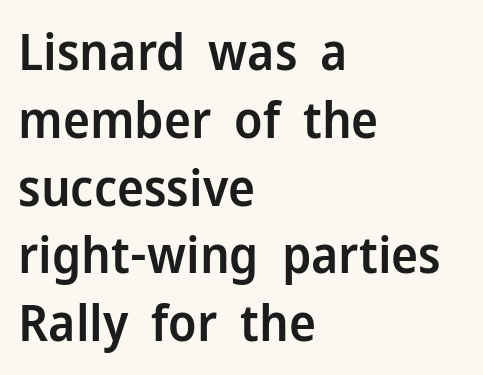
Q: Is the text bold? A: Semi-bold.
Q: Is the text italic (slanted)? A: No, it is upright.
Q: Is the typeface a serif or a sans-serif typeface? A: Sans-serif.
Q: Is the text underlined? A: No.
Q: How is the paragraph aligned? A: Left-aligned.
Q: Is the spacing between letters normal or unusually wide? A: Normal.
Q: Is the spacing between lines tight, normal or loose? A: Normal.
Q: Width (condensed, normal, or wide)? A: Normal.
Q: Stroke contrast? A: Low.
Q: x-height? A: Medium.
Q: Monospaced? A: No.
